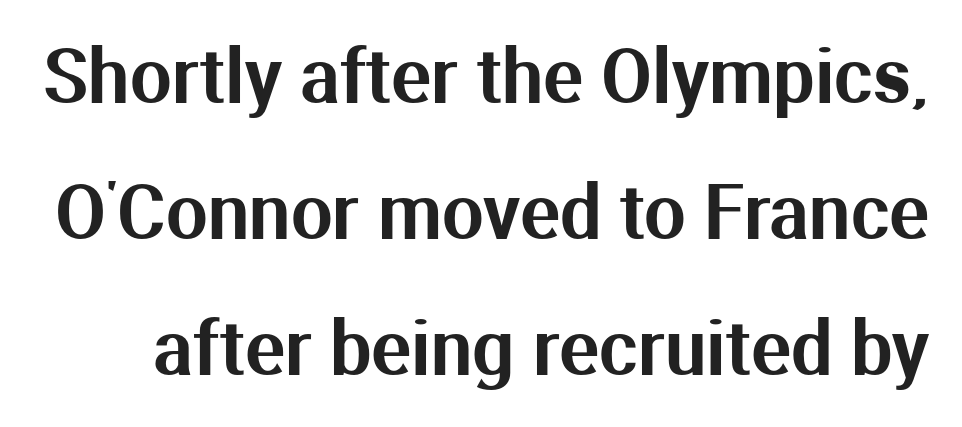
The image shows 74 px sans-serif type, upright; set line spacing 1.84x, normal letter spacing, not underlined; medium stroke contrast and a medium x-height.
